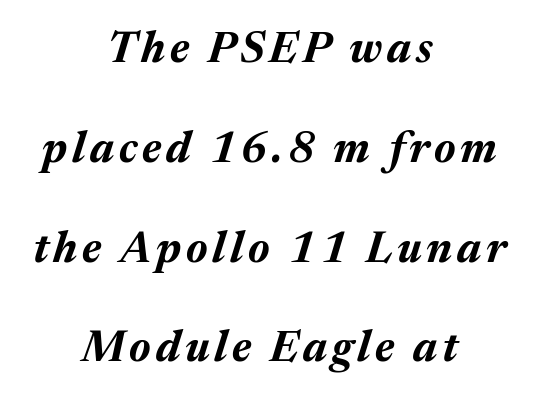
Q: Is the text bold? A: Yes.
Q: Is the text italic (slanted)? A: Yes, it leans right by about 17 degrees.
Q: Is the text underlined? A: No.
Q: How is the paragraph aligned? A: Centered.
Q: Is the spacing between lines tight, normal or loose? A: Loose.
Q: Width (condensed, normal, or wide)? A: Normal.
Q: Stroke contrast? A: Medium.
Q: x-height? A: Medium.
Q: Monospaced? A: No.
